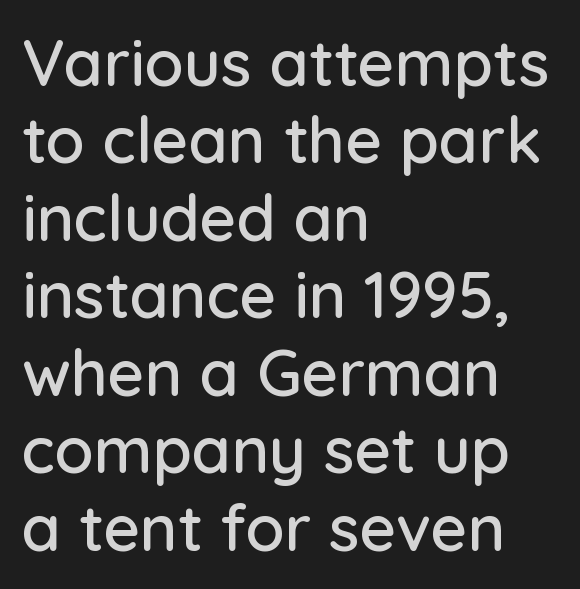
Grotesque or geometric, the face here clearly has no serifs. Line beginnings align vertically; line endings do not. The specimen reads as upright at a glance. The horizontal fit of the characters is conventional and even. Varying glyph widths throughout — classic text-font behaviour.
